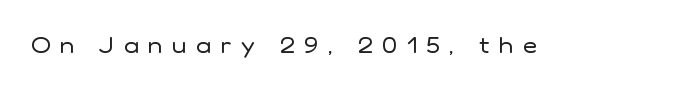
{"italic": "no", "bold": "no", "underline": "no", "letter_spacing": "wide", "letter_spacing_em": 0.44, "glyph_px": 22}
